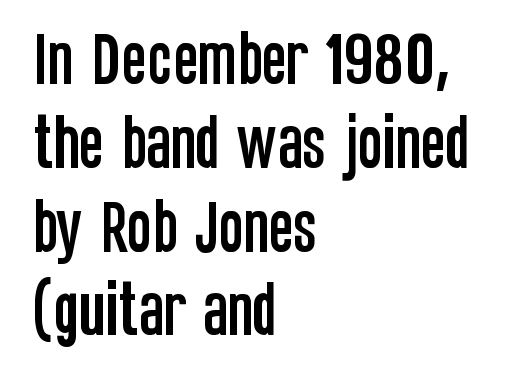
{"serif": "no", "italic": "no", "width": "condensed", "stroke_contrast": "low", "x_height": "large", "monospaced": "no", "underline": "no", "align": "left", "line_spacing": "normal", "line_spacing_ratio": 1.42, "letter_spacing": "normal", "letter_spacing_em": 0.0, "glyph_px": 59}
